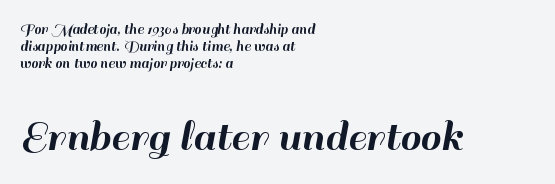
The image shows 47 px sans-serif type; set left-aligned, tight line spacing (1.07x), normal letter spacing, not underlined; the second (bottom) block is 2.94x larger; high stroke contrast and a small x-height.
